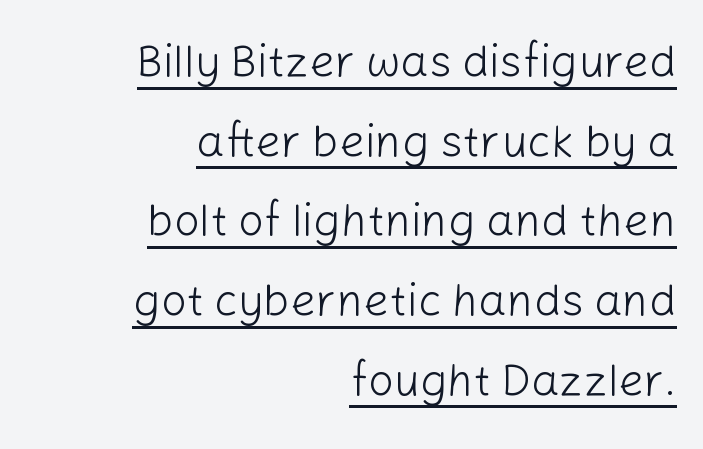
{"serif": "no", "italic": "no", "bold": "no", "weight": "light", "width": "normal", "stroke_contrast": "low", "x_height": "medium", "monospaced": "no", "underline": "yes", "align": "right", "line_spacing_ratio": 1.77, "letter_spacing": "normal", "letter_spacing_em": 0.0, "glyph_px": 45}
